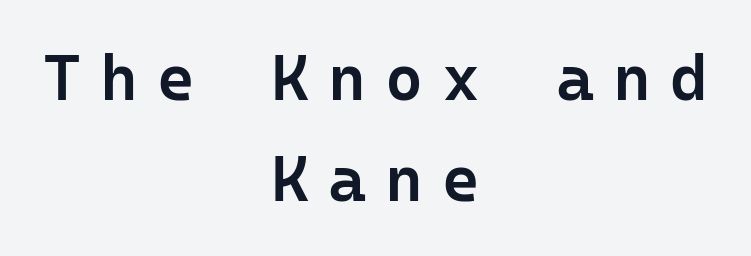
Q: Is the text bold? A: Semi-bold.
Q: Is the text italic (slanted)? A: No, it is upright.
Q: Is the typeface a serif or a sans-serif typeface? A: Sans-serif.
Q: Is the text underlined? A: No.
Q: How is the paragraph aligned? A: Centered.
Q: Is the spacing between letters normal or unusually wide? A: Unusually wide.
Q: Is the spacing between lines tight, normal or loose? A: Normal.
Q: Width (condensed, normal, or wide)? A: Normal.
Q: Stroke contrast? A: Low.
Q: x-height? A: Medium.
Q: Monospaced? A: Yes.
